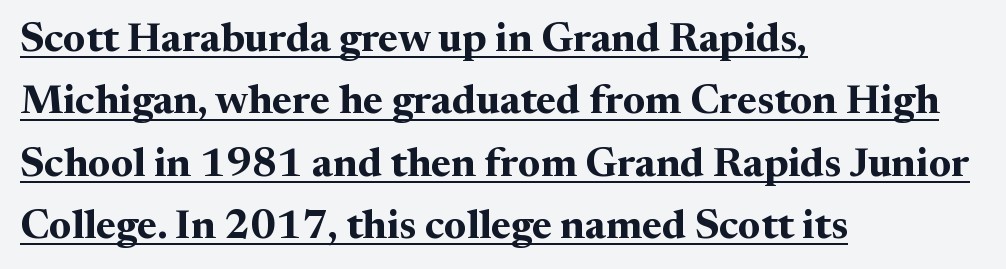
Q: Is the text bold? A: Yes.
Q: Is the text italic (slanted)? A: No, it is upright.
Q: Is the typeface a serif or a sans-serif typeface? A: Serif.
Q: Is the text underlined? A: Yes.
Q: How is the paragraph aligned? A: Left-aligned.
Q: Is the spacing between letters normal or unusually wide? A: Normal.
Q: Is the spacing between lines tight, normal or loose? A: Normal.
Q: Width (condensed, normal, or wide)? A: Normal.
Q: Stroke contrast? A: Medium.
Q: x-height? A: Medium.
Q: Monospaced? A: No.
